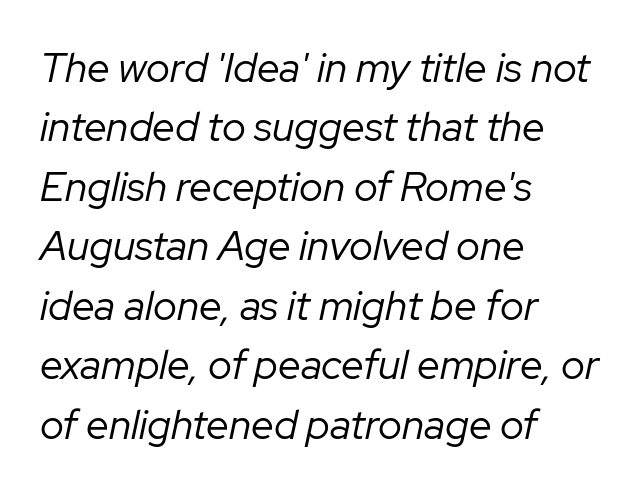
The image shows 41 px regular-weight type, italic (leaning right); set left-aligned, normal line spacing (1.45x), normal letter spacing, not underlined; low stroke contrast and a medium x-height.
